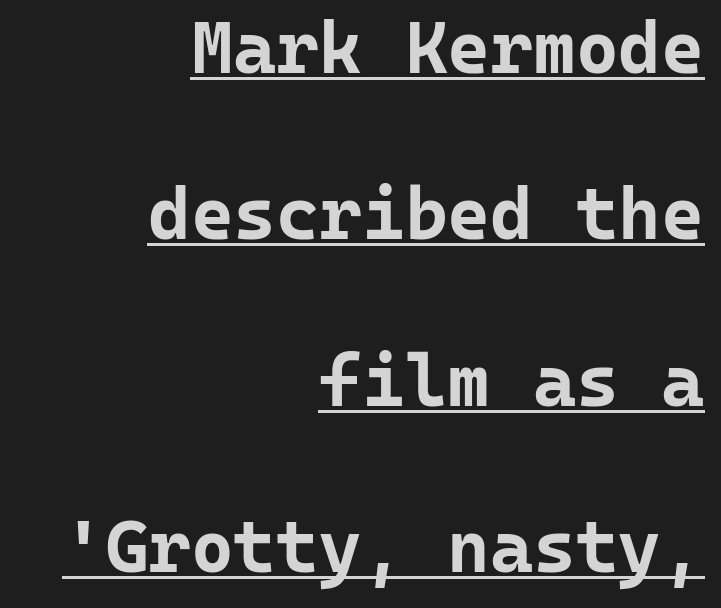
The image shows 73 px bold sans-serif type, upright, monospaced; set right-aligned, loose line spacing (2.28x), normal letter spacing, underlined; low stroke contrast and a medium x-height.
